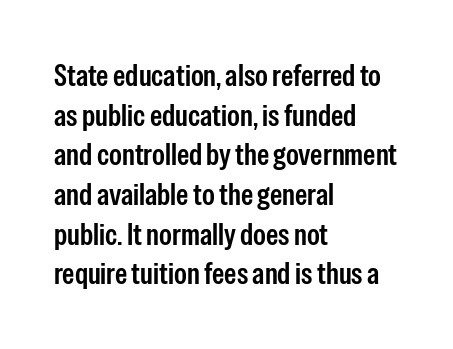
Q: Is the text bold? A: Semi-bold.
Q: Is the text italic (slanted)? A: No, it is upright.
Q: Is the typeface a serif or a sans-serif typeface? A: Sans-serif.
Q: Is the text underlined? A: No.
Q: How is the paragraph aligned? A: Left-aligned.
Q: Is the spacing between letters normal or unusually wide? A: Normal.
Q: Is the spacing between lines tight, normal or loose? A: Normal.
Q: Width (condensed, normal, or wide)? A: Condensed.
Q: Stroke contrast? A: Low.
Q: x-height? A: Medium.
Q: Monospaced? A: No.
